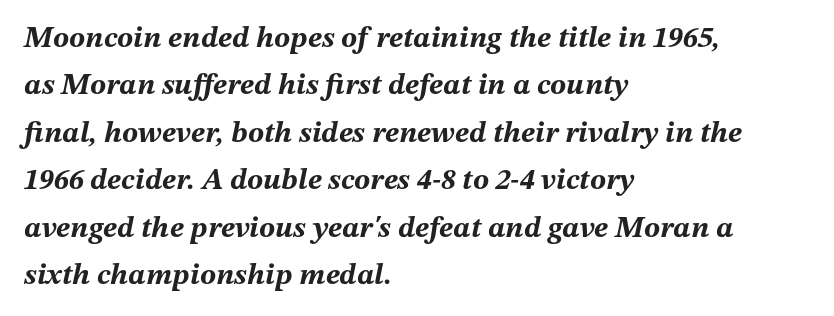
{"italic": "yes", "lean": "right", "slant_degrees": 12, "bold": "yes", "weight": "bold", "width": "normal", "stroke_contrast": "medium", "x_height": "medium", "monospaced": "no", "underline": "no", "align": "left", "line_spacing": "normal", "line_spacing_ratio": 1.58, "letter_spacing": "normal", "letter_spacing_em": 0.0, "glyph_px": 30}
